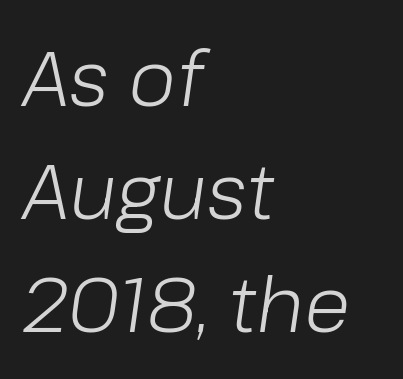
{"italic": "yes", "lean": "right", "slant_degrees": 8, "bold": "no", "weight": "light", "width": "normal", "stroke_contrast": "low", "x_height": "medium", "monospaced": "no", "underline": "no", "align": "left", "line_spacing": "normal", "line_spacing_ratio": 1.47, "letter_spacing": "normal", "letter_spacing_em": 0.0, "glyph_px": 77}
